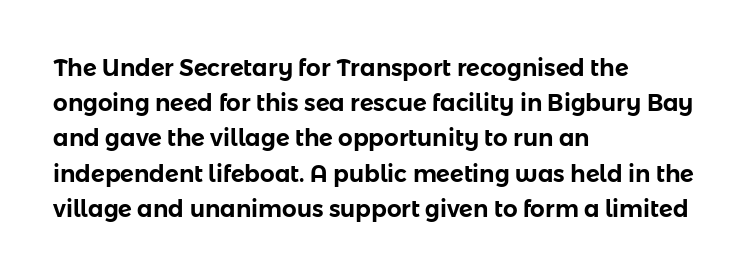
The image shows 23 px text type, upright; set left-aligned, normal line spacing (1.53x), normal letter spacing, not underlined.
